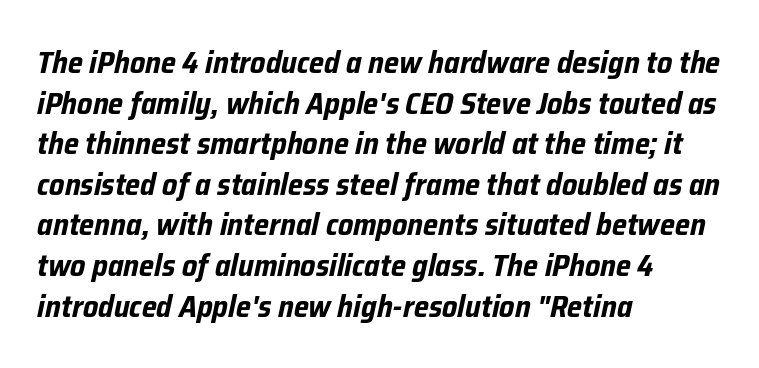
{"italic": "yes", "lean": "right", "slant_degrees": 12, "bold": "yes", "weight": "bold", "width": "condensed", "stroke_contrast": "low", "x_height": "medium", "monospaced": "no", "underline": "no", "align": "left", "line_spacing": "normal", "line_spacing_ratio": 1.31, "letter_spacing": "normal", "letter_spacing_em": 0.0, "glyph_px": 31}
